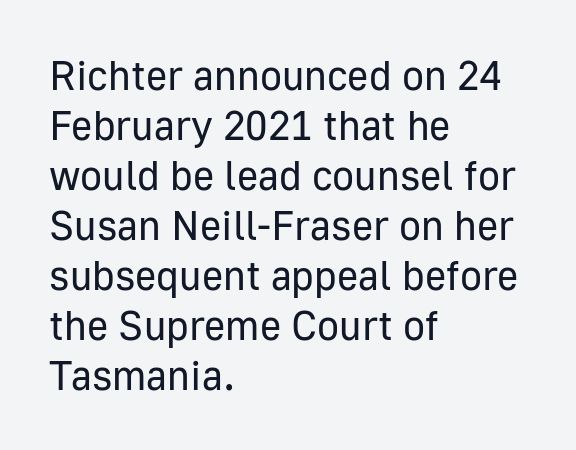
Q: Is the text bold? A: No.
Q: Is the text italic (slanted)? A: No, it is upright.
Q: Is the typeface a serif or a sans-serif typeface? A: Sans-serif.
Q: Is the text underlined? A: No.
Q: How is the paragraph aligned? A: Left-aligned.
Q: Is the spacing between letters normal or unusually wide? A: Normal.
Q: Width (condensed, normal, or wide)? A: Normal.
Q: Stroke contrast? A: Low.
Q: x-height? A: Medium.
Q: Monospaced? A: No.
